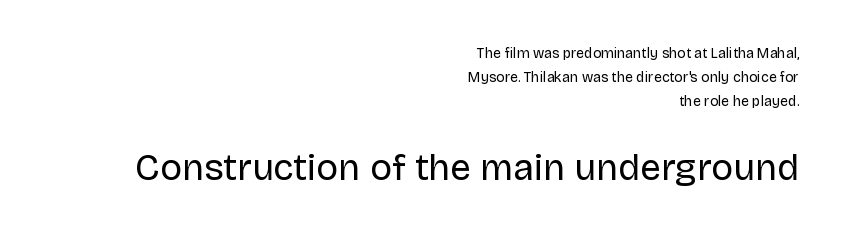
{"serif": "no", "italic": "no", "bold": "no", "weight": "regular", "width": "normal", "stroke_contrast": "low", "x_height": "large", "monospaced": "no", "underline": "no", "align": "right", "line_spacing_ratio": 1.71, "letter_spacing": "normal", "letter_spacing_em": 0.0, "larger_block": "second", "size_ratio": 2.64, "glyph_px": 37}
